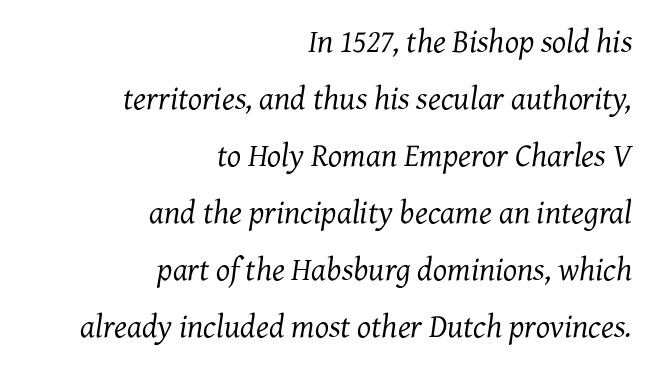
{"serif": "yes", "italic": "yes", "lean": "right", "slant_degrees": 7, "bold": "no", "weight": "regular", "width": "normal", "stroke_contrast": "medium", "x_height": "medium", "monospaced": "no", "underline": "no", "align": "right", "line_spacing_ratio": 1.73, "letter_spacing": "normal", "letter_spacing_em": 0.0, "glyph_px": 33}
